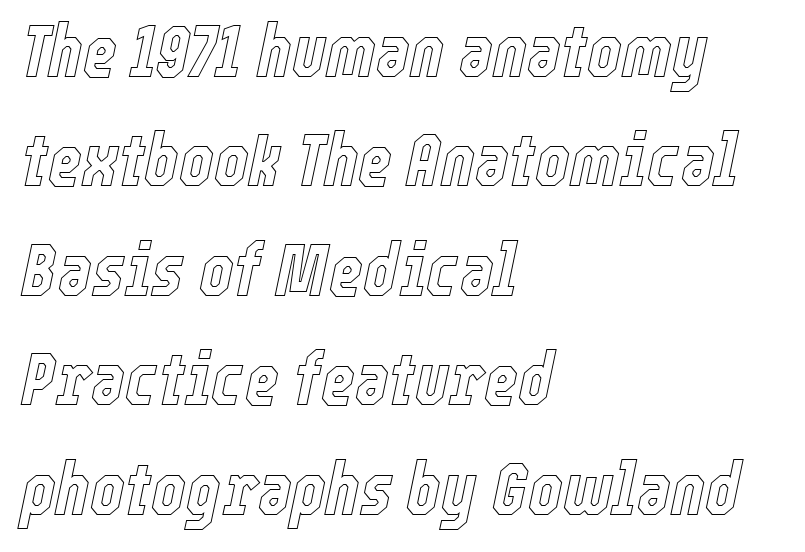
Compared with a centered layout, this one pins lines to the left instead. The rows are spaced the way most documents space them. Is this a fixed-width face? No — the glyphs have proportional, varying widths. A typesetter would mark this as italic. Standard letterfit; no display-style spreading of the glyphs.
